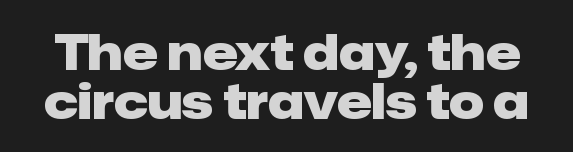
Does extra space separate the letters? No, they use regular spacing. Just letters on the line, the space beneath them empty. Does the type have serifs? No, each stem ends abruptly. The font's upright variant was chosen for this text.
